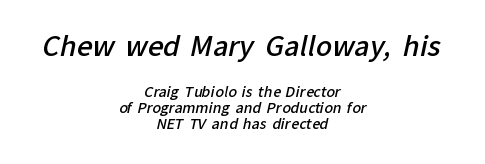
Q: Is the text bold? A: Semi-bold.
Q: Is the text underlined? A: No.
Q: How is the paragraph aligned? A: Centered.
Q: Is the spacing between letters normal or unusually wide? A: Normal.
Q: Is the spacing between lines tight, normal or loose? A: Tight.
Q: Which block of text is set in a larger size, the first (top) or the second (bottom)? A: The first (top) one.
